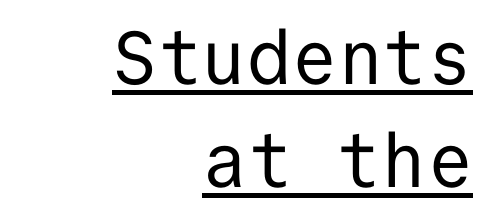
{"serif": "no", "italic": "no", "bold": "no", "weight": "regular", "width": "normal", "stroke_contrast": "low", "x_height": "medium", "monospaced": "yes", "underline": "yes", "align": "right", "line_spacing": "normal", "line_spacing_ratio": 1.37, "letter_spacing": "normal", "letter_spacing_em": 0.0, "glyph_px": 75}
